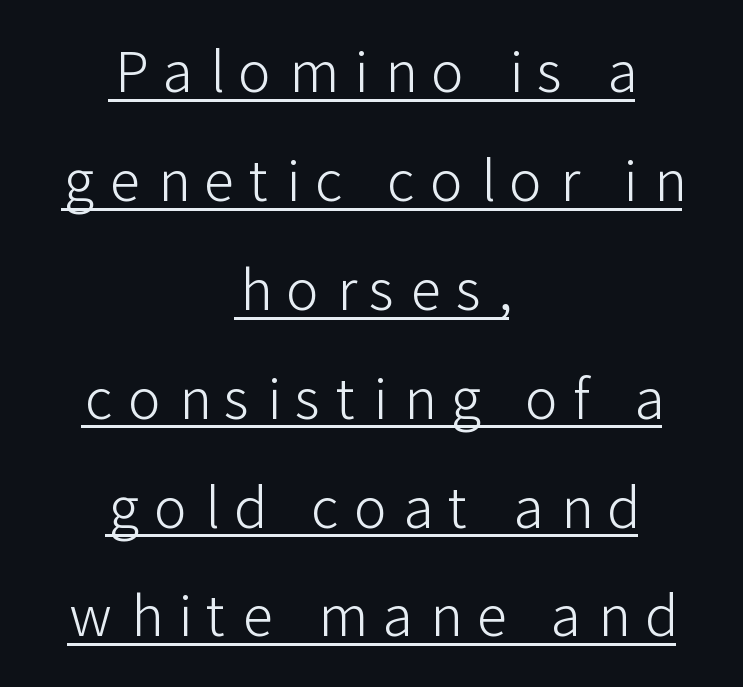
Centered paragraph, ragged on both sides. The typeface has the unassuming heft of standard copy or less. The letters carry no serifs — their stems end cleanly without finishing strokes. Summary of vertical rhythm: relaxed, with wide interline spacing.
